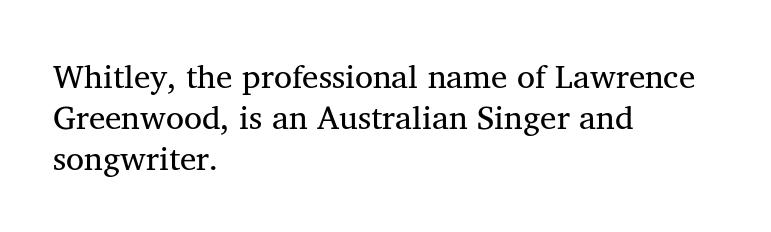
The image shows 33 px regular-weight serif type, upright; set left-aligned, line spacing 1.24x, normal letter spacing, not underlined; medium stroke contrast and a medium x-height.
